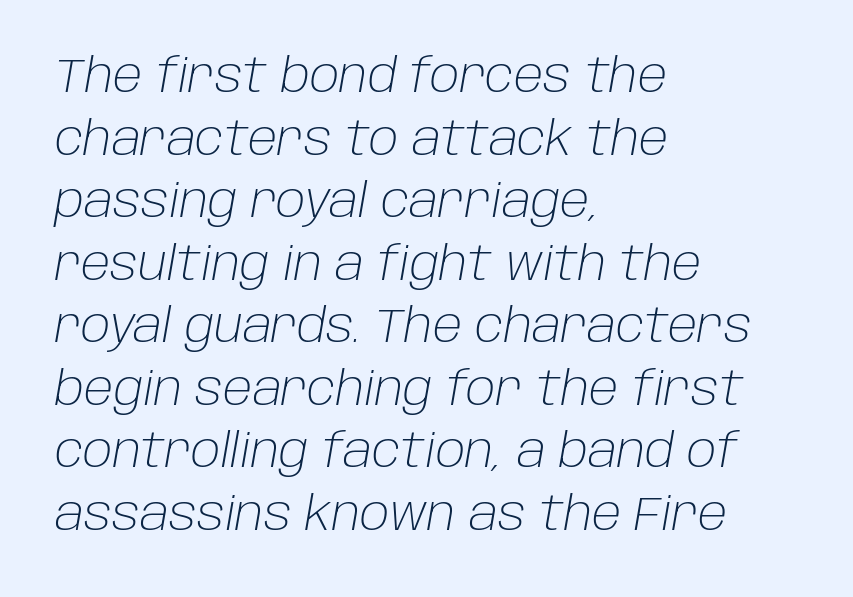
Successive baselines arrive at the customary interval. Is this a fixed-width face? No — the glyphs have proportional, varying widths. Is the type heavy? It reads as light-to-regular instead. What stands out about the letter spacing? Nothing — it is the standard amount. The paragraph shown leans on its left margin. Descenders are the only things crossing below the line.
